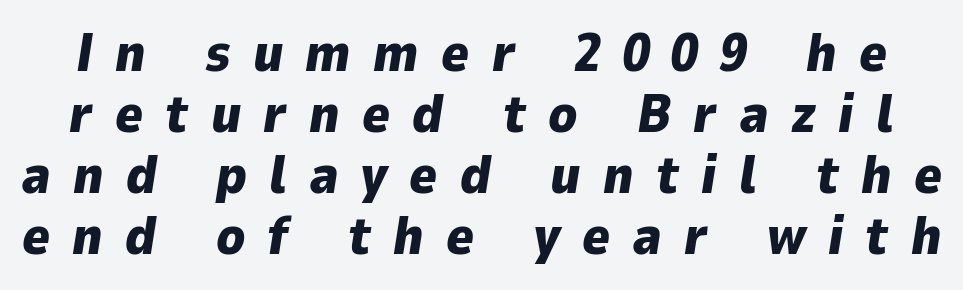
The image shows 53 px heavy type, italic (leaning right); set tight line spacing (1.15x), unusually wide letter spacing (+0.42 em), not underlined; low stroke contrast and a medium x-height.
